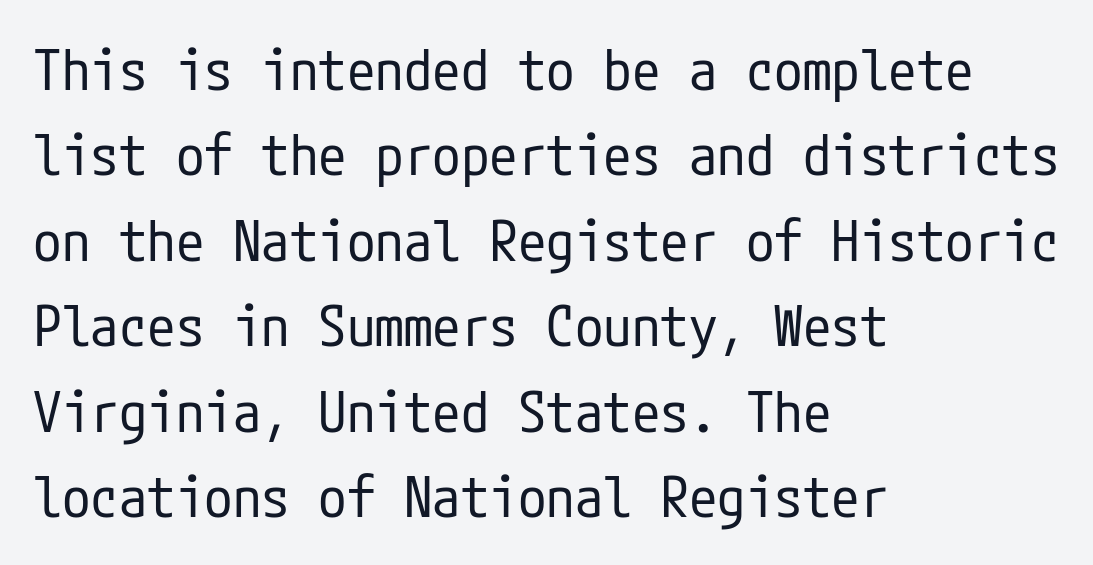
The image shows 57 px regular-weight, condensed sans-serif type, upright; set left-aligned, normal line spacing (1.5x), normal letter spacing, not underlined; low stroke contrast and a medium x-height.
